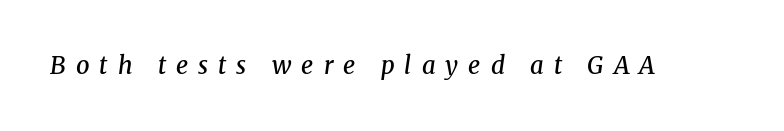
The image shows 24 px text type, italic (leaning right); set unusually wide letter spacing (+0.42 em), not underlined.
